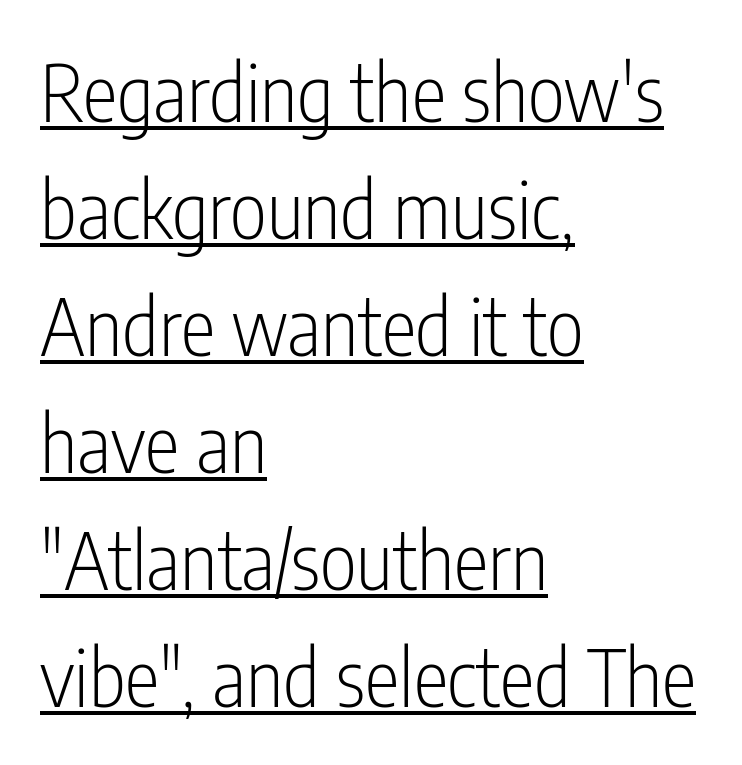
Q: Is the text bold? A: No.
Q: Is the text italic (slanted)? A: No, it is upright.
Q: Is the typeface a serif or a sans-serif typeface? A: Sans-serif.
Q: Is the text underlined? A: Yes.
Q: How is the paragraph aligned? A: Left-aligned.
Q: Is the spacing between letters normal or unusually wide? A: Normal.
Q: Is the spacing between lines tight, normal or loose? A: Normal.
Q: Width (condensed, normal, or wide)? A: Condensed.
Q: Stroke contrast? A: Low.
Q: x-height? A: Medium.
Q: Monospaced? A: No.
